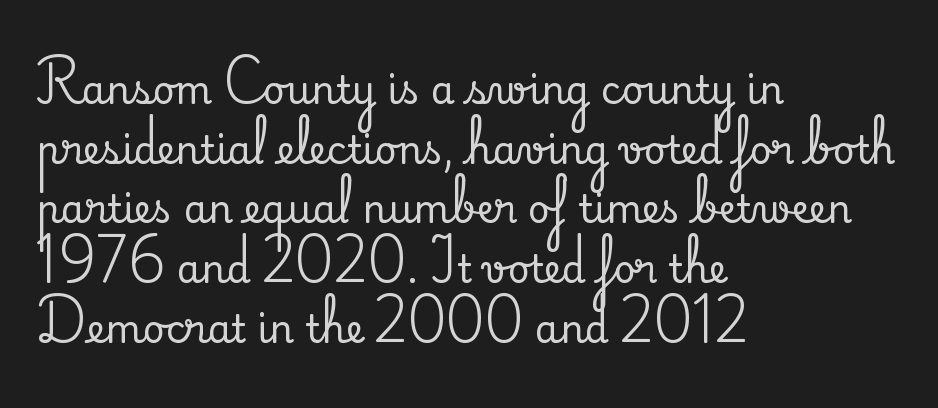
The image shows 38 px serif type, upright; set left-aligned, normal line spacing (1.57x), normal letter spacing, not underlined; medium stroke contrast and a small x-height.
